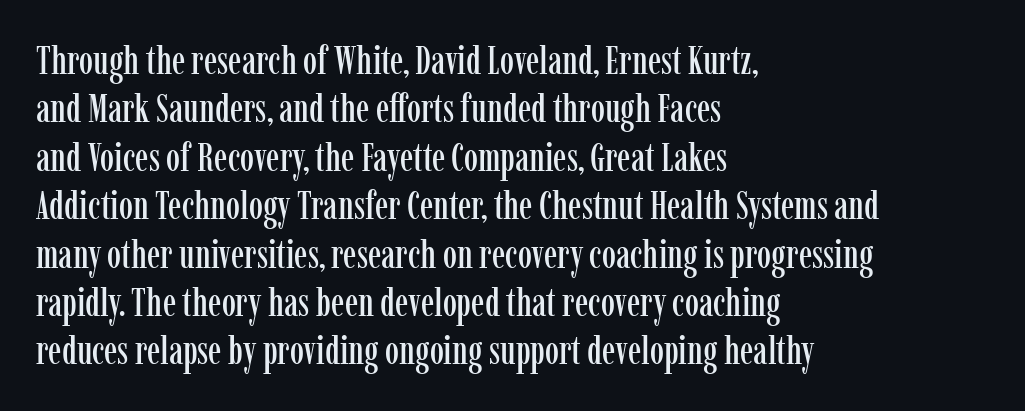
Q: Is the text italic (slanted)? A: No, it is upright.
Q: Is the typeface a serif or a sans-serif typeface? A: Serif.
Q: Is the text underlined? A: No.
Q: How is the paragraph aligned? A: Left-aligned.
Q: Is the spacing between letters normal or unusually wide? A: Normal.
Q: Width (condensed, normal, or wide)? A: Condensed.
Q: Stroke contrast? A: Low.
Q: x-height? A: Medium.
Q: Monospaced? A: No.
